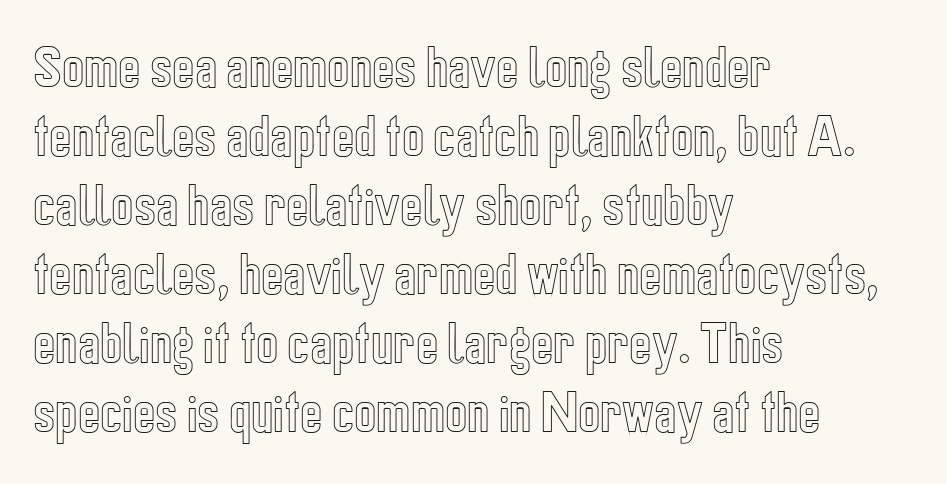
Proportional: the letters do not fall into vertical columns. Leftover space on each line is placed entirely after the last word. Type without underlining. Is there much room between lines? A standard amount, neither cramped nor airy. A roman cut, with each character standing at attention. Compared with typical body copy, the letter spacing here is the same.
